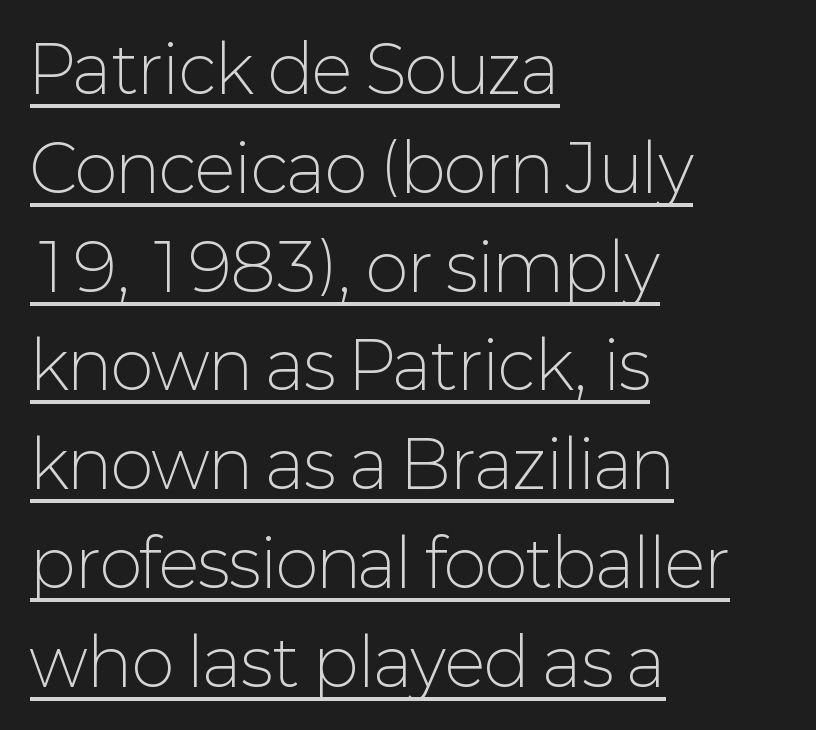
The image shows 65 px light sans-serif type, upright; set left-aligned, normal line spacing (1.52x), normal letter spacing, underlined; low stroke contrast and a medium x-height.
